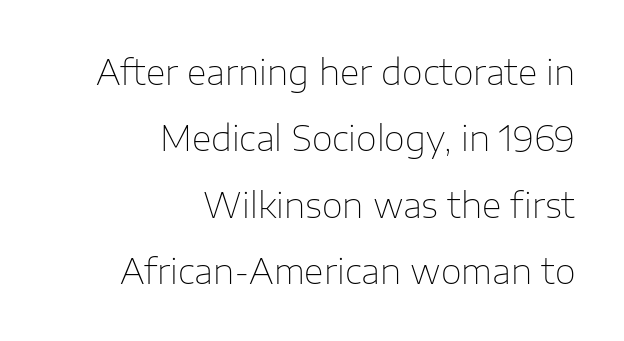
Q: Is the text bold? A: No.
Q: Is the text italic (slanted)? A: No, it is upright.
Q: Is the typeface a serif or a sans-serif typeface? A: Sans-serif.
Q: Is the text underlined? A: No.
Q: How is the paragraph aligned? A: Right-aligned.
Q: Is the spacing between letters normal or unusually wide? A: Normal.
Q: Is the spacing between lines tight, normal or loose? A: Loose.
Q: Width (condensed, normal, or wide)? A: Normal.
Q: Stroke contrast? A: Low.
Q: x-height? A: Medium.
Q: Monospaced? A: No.
